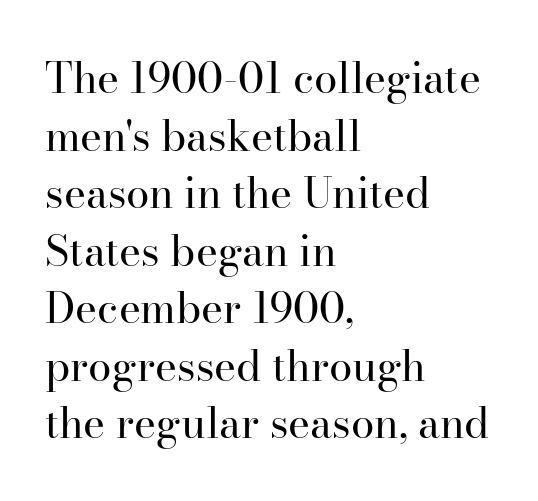
Q: Is the text bold? A: No.
Q: Is the text italic (slanted)? A: No, it is upright.
Q: Is the typeface a serif or a sans-serif typeface? A: Serif.
Q: Is the text underlined? A: No.
Q: How is the paragraph aligned? A: Left-aligned.
Q: Is the spacing between letters normal or unusually wide? A: Normal.
Q: Is the spacing between lines tight, normal or loose? A: Normal.
Q: Width (condensed, normal, or wide)? A: Normal.
Q: Stroke contrast? A: High.
Q: x-height? A: Small.
Q: Monospaced? A: No.
